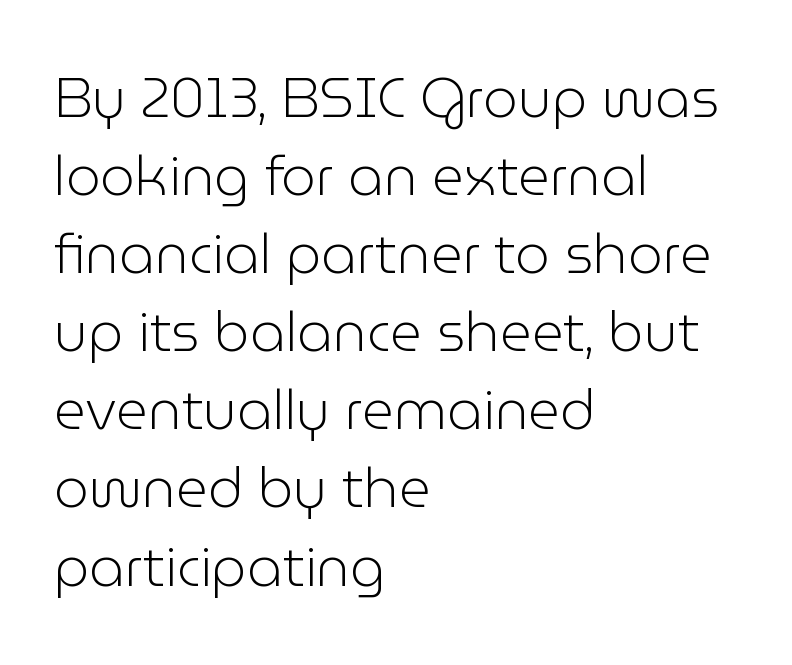
The image shows 55 px light sans-serif type, upright; set left-aligned, normal line spacing (1.42x), normal letter spacing, not underlined; low stroke contrast and a medium x-height.
